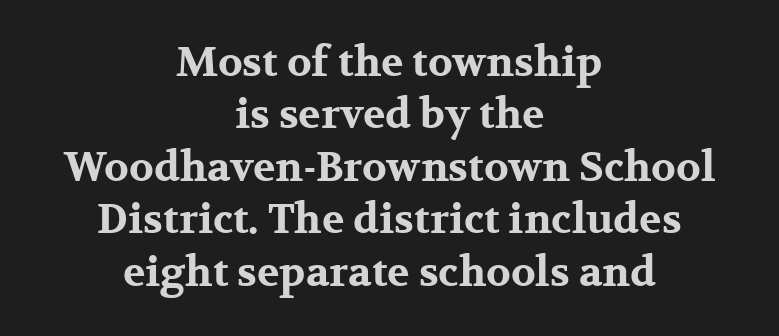
{"serif": "yes", "italic": "no", "bold": "yes", "weight": "bold", "width": "wide", "stroke_contrast": "medium", "x_height": "medium", "monospaced": "no", "underline": "no", "align": "center", "line_spacing": "normal", "line_spacing_ratio": 1.28, "letter_spacing": "normal", "letter_spacing_em": 0.0, "glyph_px": 41}
